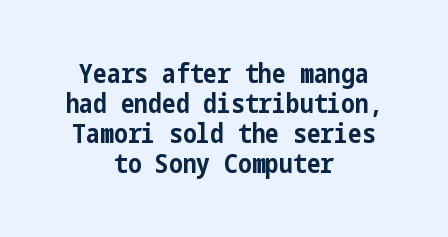
Compared with an ordinary text face, these strokes are far heavier — a full bold. The whitespace from short lines is split evenly between both sides. The baseline area is clear. The rendering keeps characters at their native spacing. Quick note: not italic, upright.
